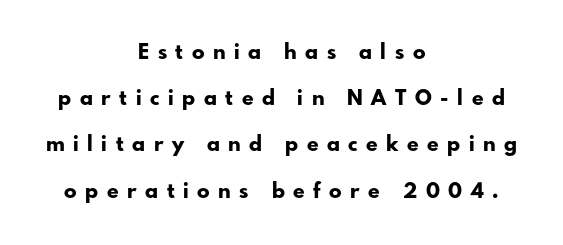
Q: Is the text bold? A: Yes.
Q: Is the text italic (slanted)? A: No, it is upright.
Q: Is the text underlined? A: No.
Q: How is the paragraph aligned? A: Centered.
Q: Is the spacing between letters normal or unusually wide? A: Unusually wide.
Q: Is the spacing between lines tight, normal or loose? A: Loose.
